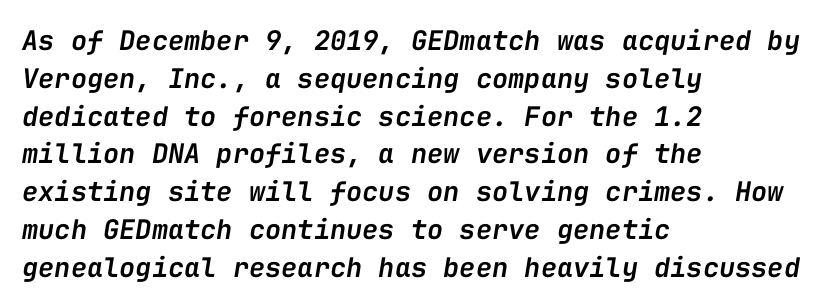
These lines were composed using italics. Descenders hang freely into open space. This rendering uses left alignment, leaving the right contour irregular. In terms of weight, the rendering is demibold, just under bold. This sample keeps an unexceptional amount of space between lines.
